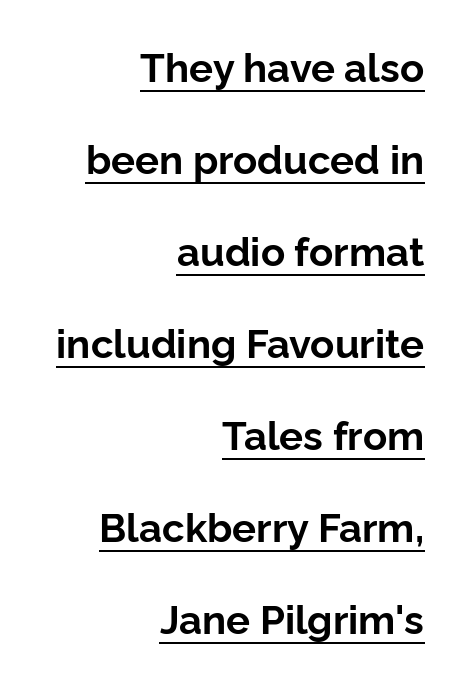
In terms of posture, this sample is upright. Quick note: interline space is abundant. If you drew a ruler down the right edge, every line would touch it. Thick stems and heavy bowls — unmistakably bold.
